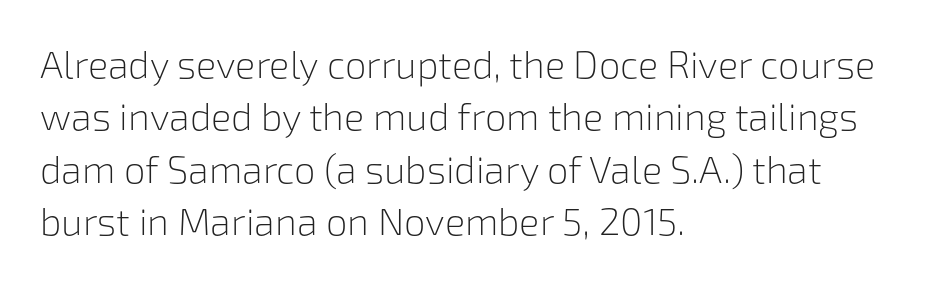
The image shows 38 px light sans-serif type, upright; set left-aligned, normal line spacing (1.38x), normal letter spacing, not underlined; low stroke contrast and a medium x-height.
